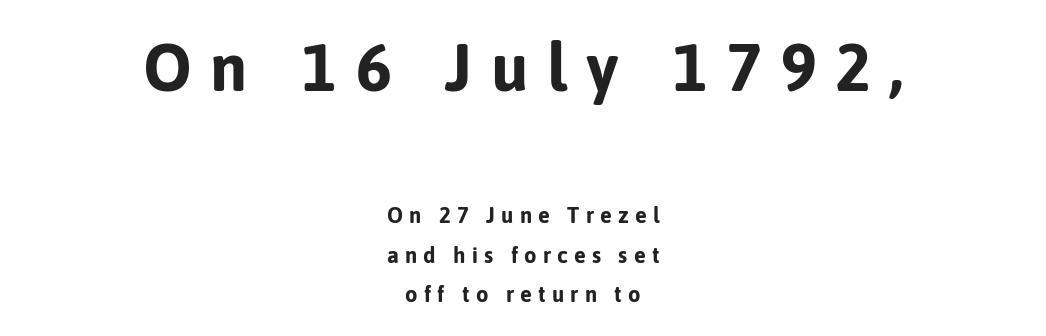
A typesetter would call this heavily tracked-out type. The typeface chosen for these lines omits serifs. The words here are not underlined. The rendering uses natural spacing where letterforms have individual widths. Look at the glyph heights: the upper group is clearly the bigger setting.
